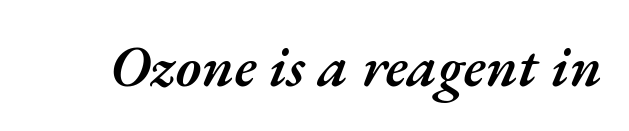
{"italic": "yes", "lean": "right", "slant_degrees": 17, "bold": "semi", "weight": "semibold", "width": "normal", "stroke_contrast": "medium", "x_height": "small", "monospaced": "no", "underline": "no", "letter_spacing": "normal", "letter_spacing_em": 0.0, "glyph_px": 58}
